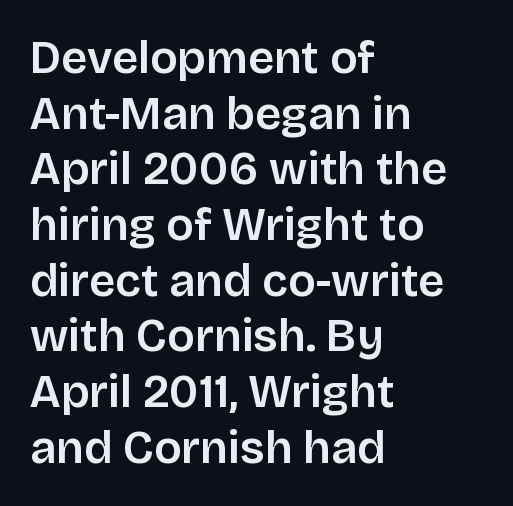
The image shows 46 px semibold sans-serif type, upright; set left-aligned, line spacing 1.21x, normal letter spacing, not underlined; low stroke contrast and a large x-height.
